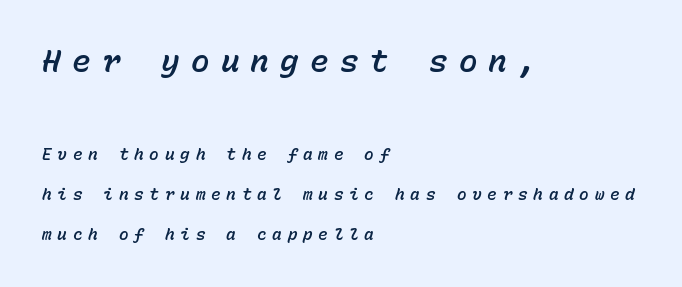
The image shows 31 px text type, italic (leaning right), monospaced; set left-aligned, loose line spacing (2.5x), unusually wide letter spacing (+0.36 em), not underlined; the first (top) block is 1.94x larger; low stroke contrast and a medium x-height.
